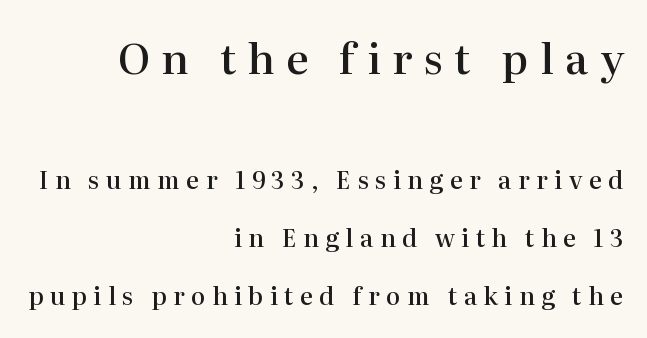
The image shows 42 px semibold serif type, upright; set right-aligned, loose line spacing (2.43x), unusually wide letter spacing (+0.27 em), not underlined; the first (top) block is 1.75x larger; high stroke contrast and a medium x-height.
